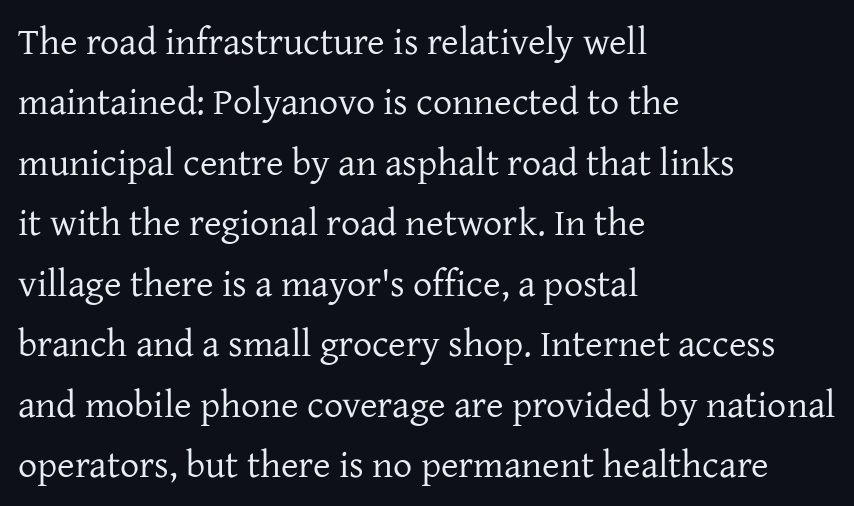
Q: Is the text bold? A: No.
Q: Is the text italic (slanted)? A: No, it is upright.
Q: Is the typeface a serif or a sans-serif typeface? A: Serif.
Q: Is the text underlined? A: No.
Q: How is the paragraph aligned? A: Left-aligned.
Q: Is the spacing between letters normal or unusually wide? A: Normal.
Q: Is the spacing between lines tight, normal or loose? A: Normal.
Q: Width (condensed, normal, or wide)? A: Normal.
Q: Stroke contrast? A: Low.
Q: x-height? A: Medium.
Q: Monospaced? A: No.
